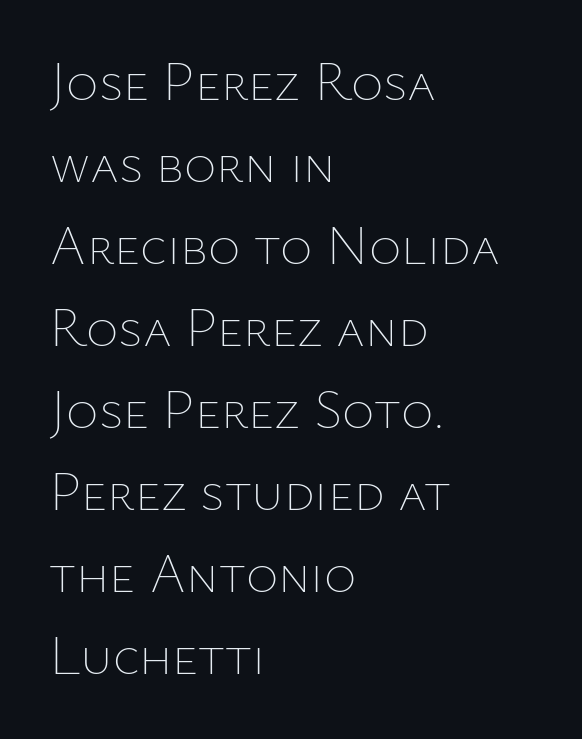
Q: Is the text bold? A: No.
Q: Is the text italic (slanted)? A: No, it is upright.
Q: Is the text underlined? A: No.
Q: How is the paragraph aligned? A: Left-aligned.
Q: Is the spacing between letters normal or unusually wide? A: Normal.
Q: Is the spacing between lines tight, normal or loose? A: Normal.
Q: Width (condensed, normal, or wide)? A: Normal.
Q: Stroke contrast? A: Low.
Q: x-height? A: Medium.
Q: Monospaced? A: No.
